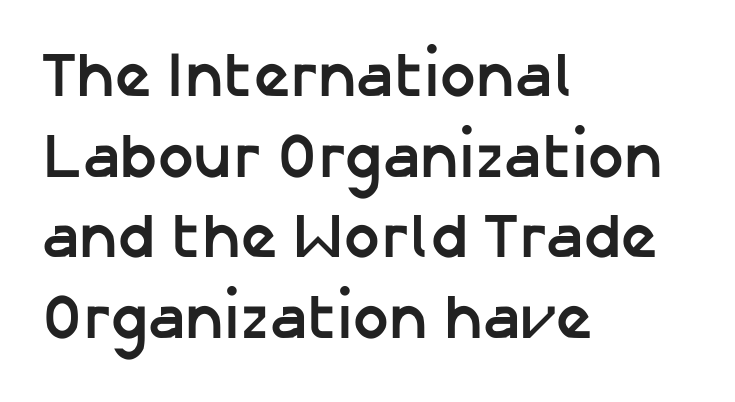
Q: Is the text bold? A: Yes.
Q: Is the text italic (slanted)? A: No, it is upright.
Q: Is the typeface a serif or a sans-serif typeface? A: Sans-serif.
Q: Is the text underlined? A: No.
Q: How is the paragraph aligned? A: Left-aligned.
Q: Is the spacing between letters normal or unusually wide? A: Normal.
Q: Is the spacing between lines tight, normal or loose? A: Normal.
Q: Width (condensed, normal, or wide)? A: Normal.
Q: Stroke contrast? A: Low.
Q: x-height? A: Medium.
Q: Monospaced? A: No.
